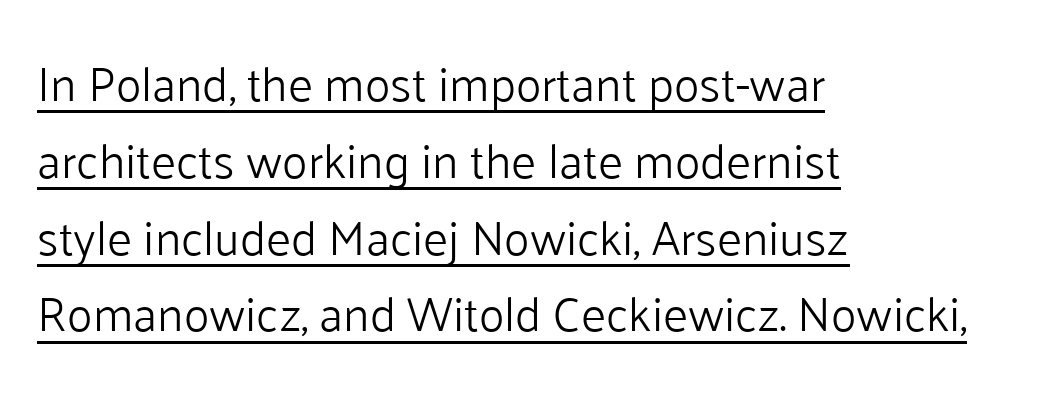
{"serif": "no", "italic": "no", "bold": "no", "weight": "light", "width": "normal", "stroke_contrast": "low", "x_height": "medium", "monospaced": "no", "underline": "yes", "align": "left", "line_spacing": "normal", "line_spacing_ratio": 1.6, "letter_spacing": "normal", "letter_spacing_em": 0.0, "glyph_px": 48}
